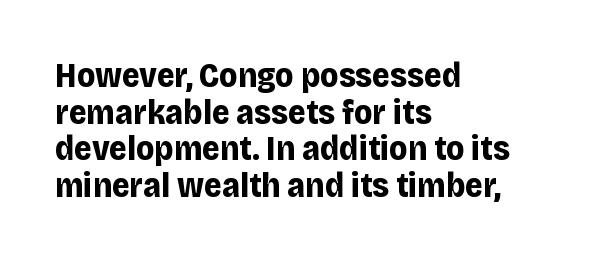
The image shows 34 px bold sans-serif type, upright; set left-aligned, tight line spacing (1.08x), normal letter spacing, not underlined; low stroke contrast and a large x-height.
